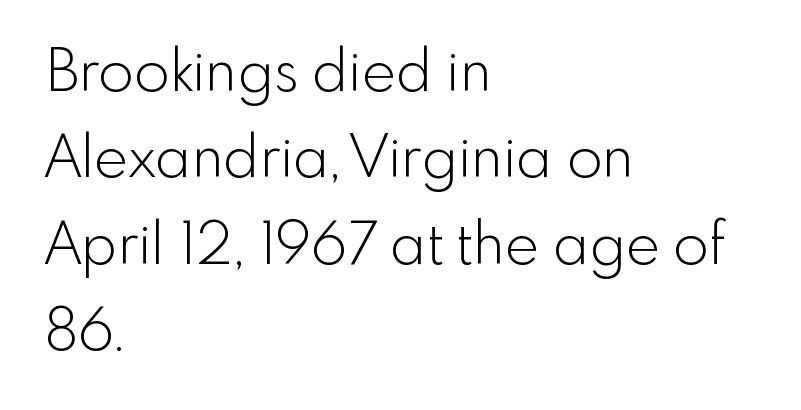
Q: Is the text bold? A: No.
Q: Is the text italic (slanted)? A: No, it is upright.
Q: Is the typeface a serif or a sans-serif typeface? A: Sans-serif.
Q: Is the text underlined? A: No.
Q: How is the paragraph aligned? A: Left-aligned.
Q: Is the spacing between letters normal or unusually wide? A: Normal.
Q: Is the spacing between lines tight, normal or loose? A: Normal.
Q: Width (condensed, normal, or wide)? A: Normal.
Q: x-height? A: Small.
Q: Monospaced? A: No.
